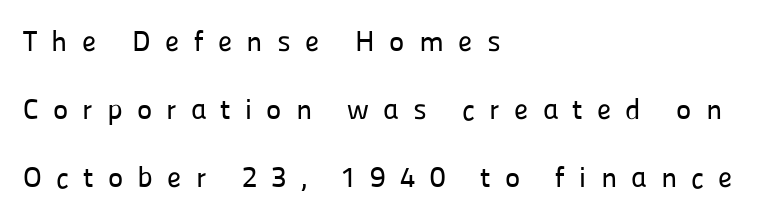
The image shows 29 px sans-serif type, upright; set left-aligned, loose line spacing (2.35x), unusually wide letter spacing (+0.49 em), not underlined; low stroke contrast and a medium x-height.
